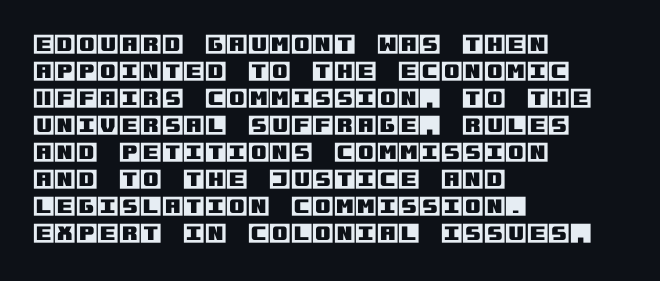
{"italic": "no", "underline": "no", "align": "left", "line_spacing_ratio": 1.23, "letter_spacing": "normal", "letter_spacing_em": 0.0, "glyph_px": 22}
